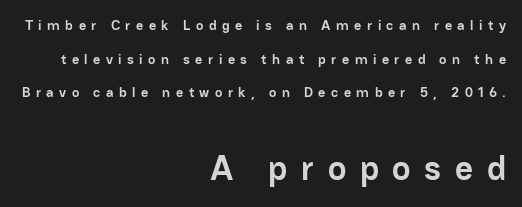
{"serif": "no", "italic": "no", "bold": "yes", "weight": "semibold", "width": "normal", "stroke_contrast": "low", "x_height": "medium", "monospaced": "no", "underline": "no", "align": "right", "line_spacing": "loose", "line_spacing_ratio": 2.4, "letter_spacing": "wide", "letter_spacing_em": 0.39, "larger_block": "second", "size_ratio": 2.5, "glyph_px": 35}
